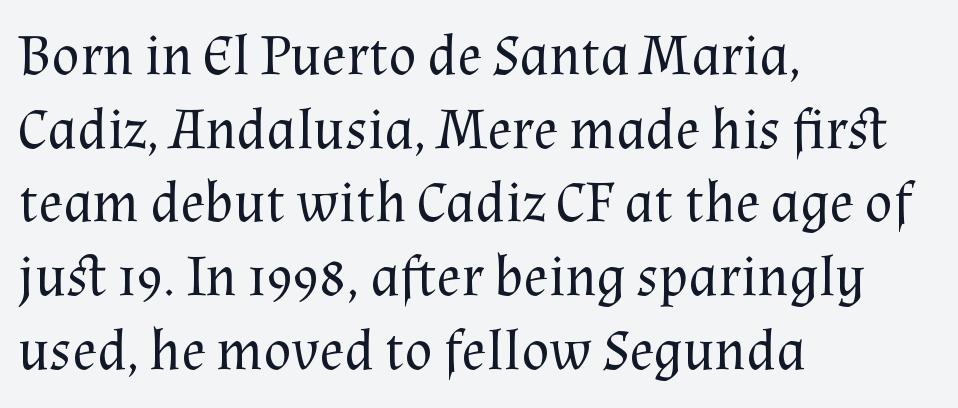
Q: Is the text bold? A: No.
Q: Is the text italic (slanted)? A: No, it is upright.
Q: Is the text underlined? A: No.
Q: How is the paragraph aligned? A: Left-aligned.
Q: Is the spacing between letters normal or unusually wide? A: Normal.
Q: Is the spacing between lines tight, normal or loose? A: Normal.
Q: Width (condensed, normal, or wide)? A: Normal.
Q: Stroke contrast? A: Medium.
Q: x-height? A: Medium.
Q: Monospaced? A: No.
